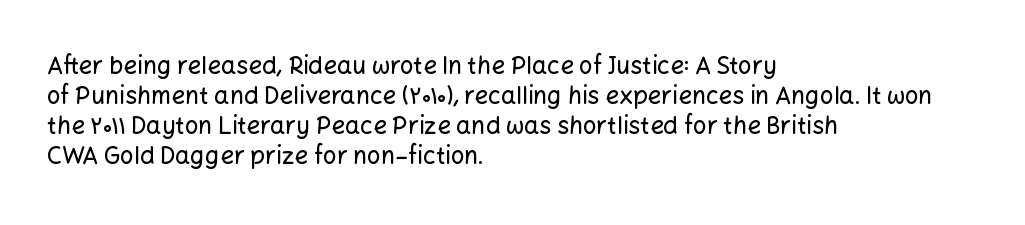
Q: Is the text italic (slanted)? A: No, it is upright.
Q: Is the text underlined? A: No.
Q: How is the paragraph aligned? A: Left-aligned.
Q: Is the spacing between letters normal or unusually wide? A: Normal.
Q: Is the spacing between lines tight, normal or loose? A: Normal.
